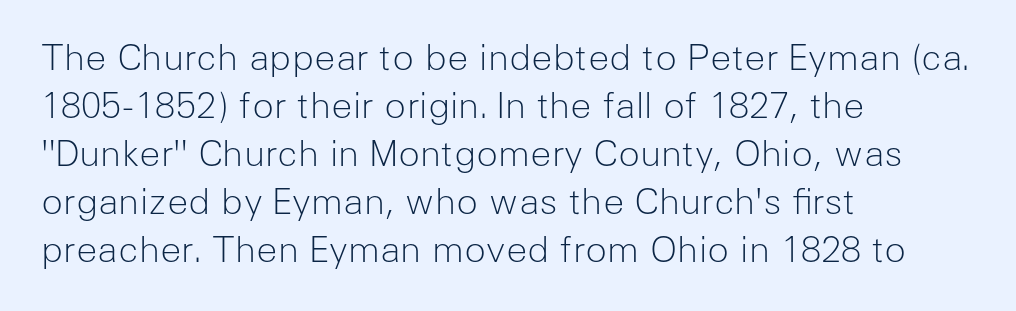
Q: Is the text bold? A: No.
Q: Is the text italic (slanted)? A: No, it is upright.
Q: Is the typeface a serif or a sans-serif typeface? A: Sans-serif.
Q: Is the text underlined? A: No.
Q: How is the paragraph aligned? A: Left-aligned.
Q: Is the spacing between letters normal or unusually wide? A: Normal.
Q: Is the spacing between lines tight, normal or loose? A: Normal.
Q: Width (condensed, normal, or wide)? A: Normal.
Q: Stroke contrast? A: Low.
Q: x-height? A: Medium.
Q: Monospaced? A: No.
